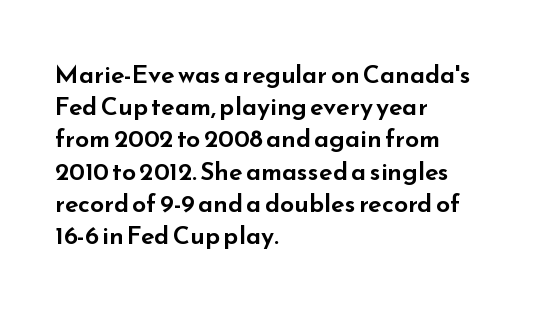
The image shows 25 px text type, upright; set left-aligned, normal line spacing (1.29x), normal letter spacing, not underlined.
